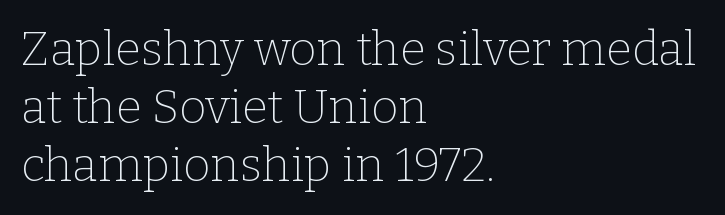
Q: Is the text bold? A: No.
Q: Is the text italic (slanted)? A: No, it is upright.
Q: Is the typeface a serif or a sans-serif typeface? A: Serif.
Q: Is the text underlined? A: No.
Q: How is the paragraph aligned? A: Left-aligned.
Q: Is the spacing between letters normal or unusually wide? A: Normal.
Q: Width (condensed, normal, or wide)? A: Normal.
Q: Stroke contrast? A: Low.
Q: x-height? A: Medium.
Q: Monospaced? A: No.
